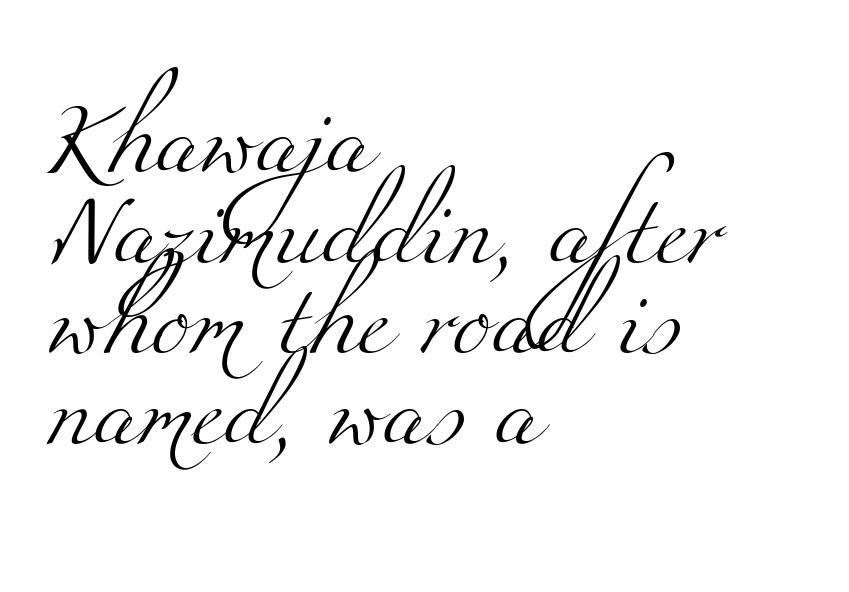
Q: Is the text bold? A: No.
Q: Is the text underlined? A: No.
Q: How is the paragraph aligned? A: Left-aligned.
Q: Is the spacing between letters normal or unusually wide? A: Normal.
Q: Width (condensed, normal, or wide)? A: Wide.
Q: Stroke contrast? A: Medium.
Q: x-height? A: Small.
Q: Monospaced? A: No.
